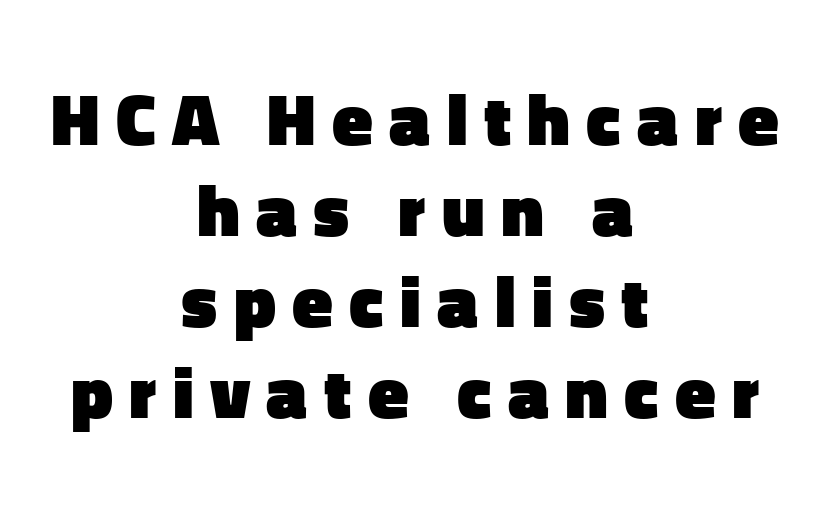
Q: Is the text bold? A: Yes.
Q: Is the text italic (slanted)? A: No, it is upright.
Q: Is the typeface a serif or a sans-serif typeface? A: Sans-serif.
Q: Is the text underlined? A: No.
Q: How is the paragraph aligned? A: Centered.
Q: Is the spacing between letters normal or unusually wide? A: Unusually wide.
Q: Width (condensed, normal, or wide)? A: Normal.
Q: Stroke contrast? A: Low.
Q: x-height? A: Medium.
Q: Monospaced? A: No.
